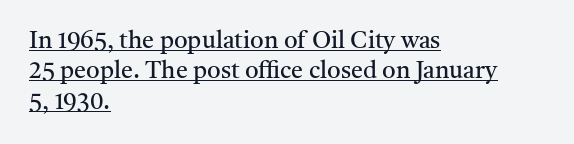
The image shows 24 px text type, upright; set left-aligned, normal line spacing (1.27x), normal letter spacing, underlined.
